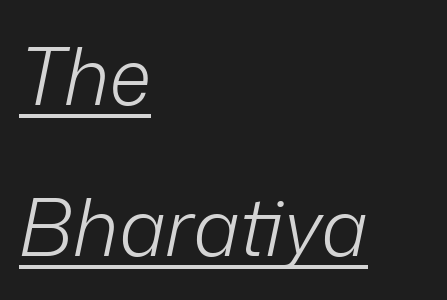
The image shows 78 px light type, italic (leaning right); set left-aligned, loose line spacing (1.93x), normal letter spacing, underlined; low stroke contrast and a medium x-height.
